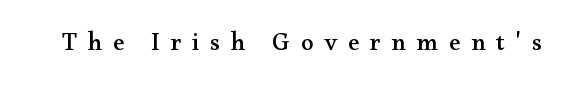
Q: Is the text italic (slanted)? A: No, it is upright.
Q: Is the text underlined? A: No.
Q: Is the spacing between letters normal or unusually wide? A: Unusually wide.
